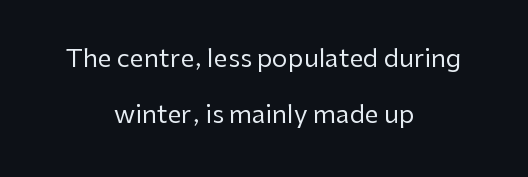
A quiet, ordinary-to-light weight characterises the typeface. The lines are quadded center. Rendered with straight, roman letterforms. No extra tracking has been applied to these lines. Descenders are the only things crossing below the line. Honestly, the rows look like they've been pulled way apart.
